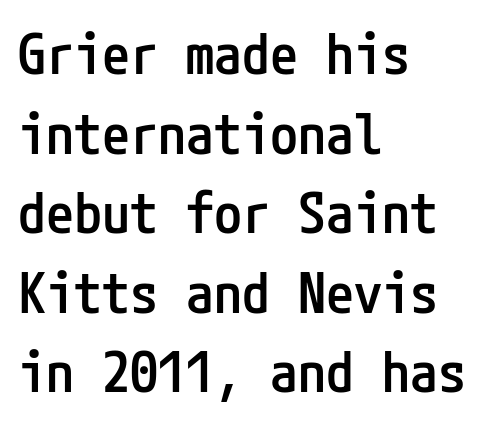
The image shows 56 px semibold, condensed sans-serif type, upright; set left-aligned, normal line spacing (1.42x), normal letter spacing, not underlined; low stroke contrast and a medium x-height.
